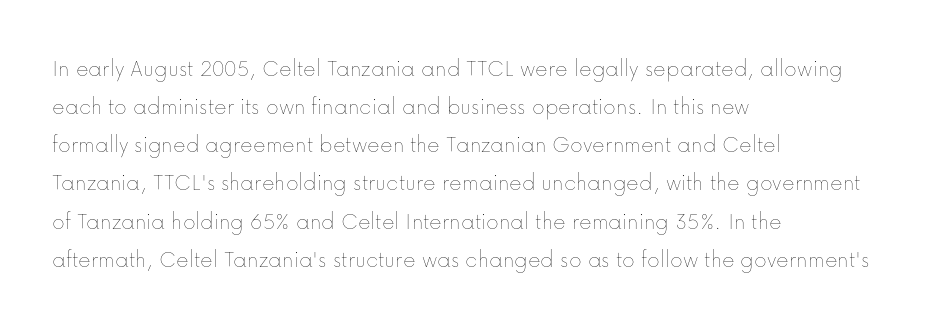
The image shows 24 px text type, upright; set left-aligned, normal line spacing (1.59x), normal letter spacing, not underlined.
